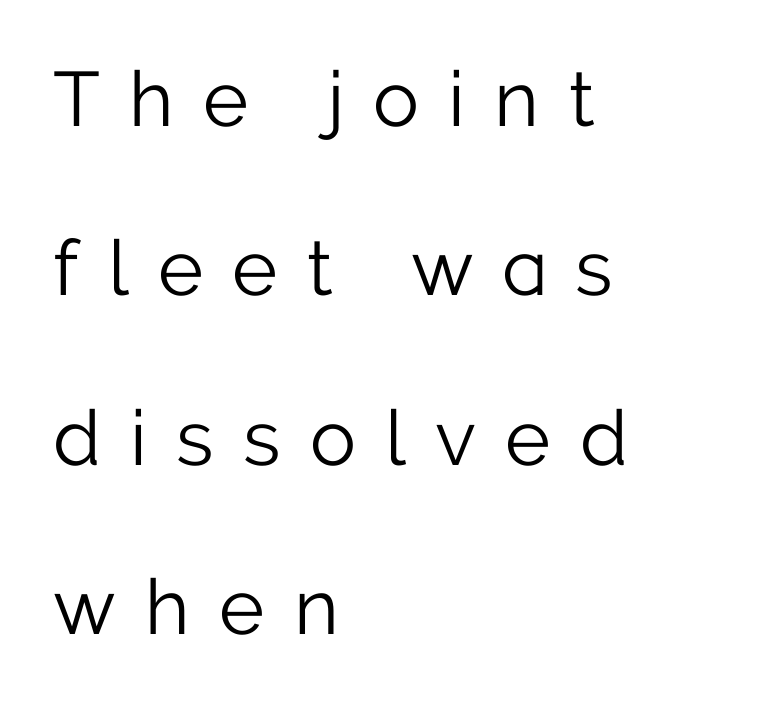
The compositor pushed each line to the left boundary. The block of text is sparse from top to bottom, with ample space between rows. The face used here is proportionally spaced, like ordinary book or web type. The characters display no serif detailing; their extremities are plain. Is the letter spacing exaggerated? Yes — the characters are pushed far apart. Just letters on the line, the space beneath them empty.
